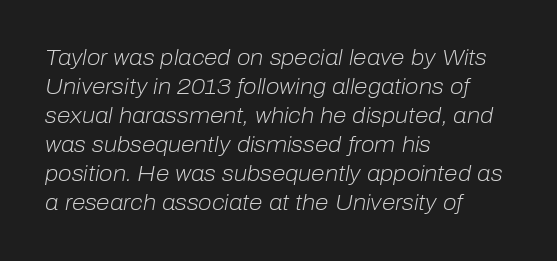
Clear beneath every line of the passage. You can tell it's italic because the verticals aren't actually vertical. Whoever set this chose a conventional vertical rhythm. The typeface has the unassuming heft of standard copy or less. Casual observation: everything's shoved over to the left. Glyph-to-glyph distance matches everyday printed text.
